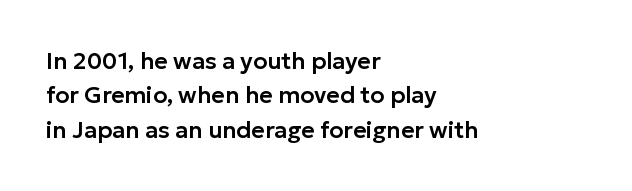
Q: Is the text italic (slanted)? A: No, it is upright.
Q: Is the text underlined? A: No.
Q: How is the paragraph aligned? A: Left-aligned.
Q: Is the spacing between letters normal or unusually wide? A: Normal.
Q: Is the spacing between lines tight, normal or loose? A: Normal.
